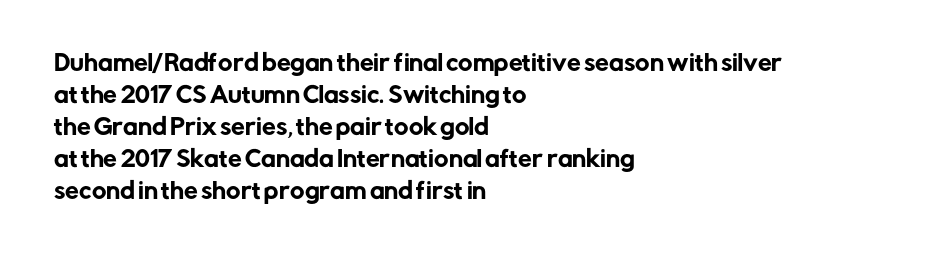
Left-aligned paragraph, ragged on the right. Rendered with straight, roman letterforms. Successive baselines arrive at the customary interval. Descenders are the only things crossing below the line. Is the letter spacing exaggerated? No — it looks like the ordinary default.
